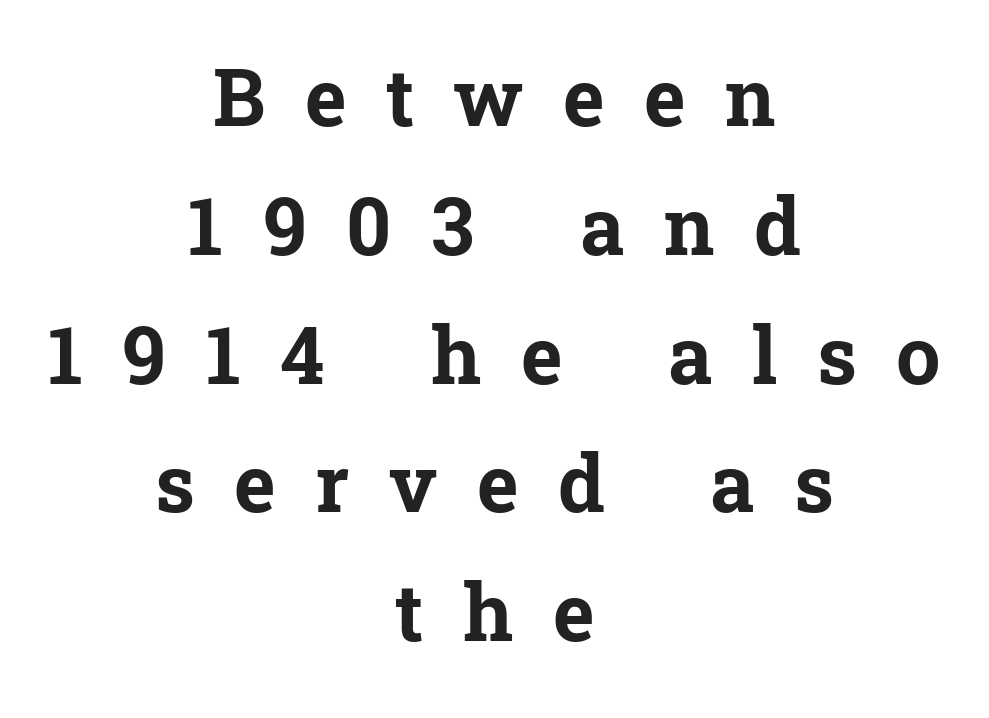
The leading is moderate, giving the passage an even texture. You'd pick this weight for a headline — it's a proper bold. This sample is center-justified, so both line endings float freely. Nope, not italic — everything's standing straight. Each letter keeps its own natural width here, so spacing adapts to shape.
